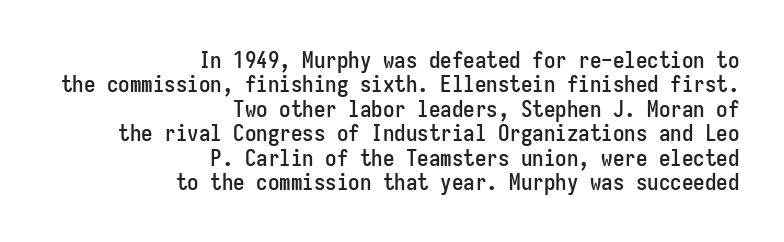
The image shows 23 px text type, upright; set right-aligned, tight line spacing (1.06x), normal letter spacing, not underlined.
